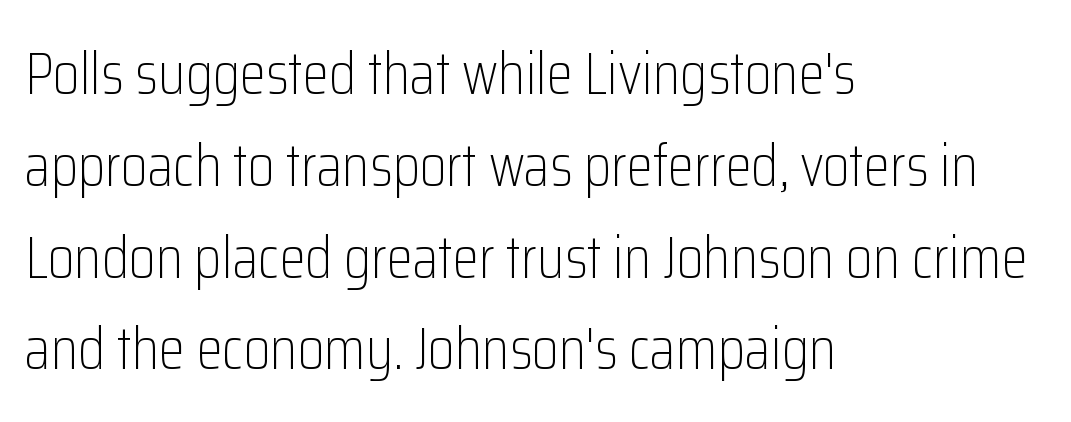
The image shows 60 px light, condensed sans-serif type, upright; set left-aligned, normal line spacing (1.53x), normal letter spacing, not underlined; low stroke contrast and a medium x-height.
